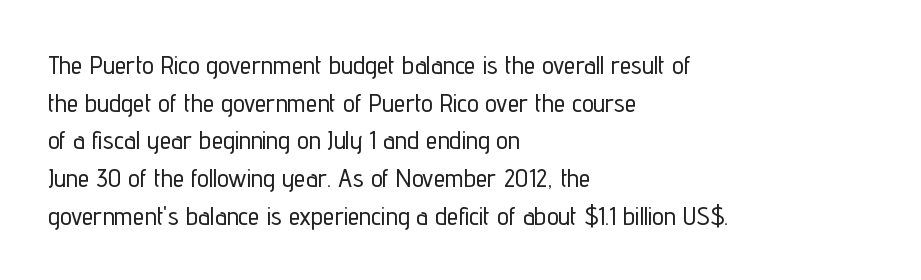
Which margin do the lines hug? The left one — the right edge is uneven. This sample uses plain, unmodified letter spacing. Glance below the letters and you will spot only blank space. Baseline-to-baseline distance is the conventional proportion of letter height.
